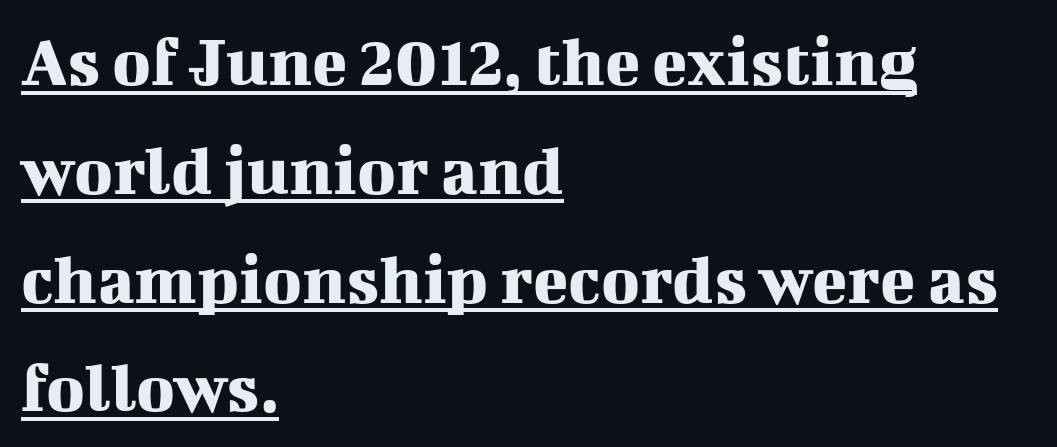
The image shows 73 px serif type, upright; set left-aligned, normal line spacing (1.49x), normal letter spacing, underlined; medium stroke contrast and a medium x-height.
